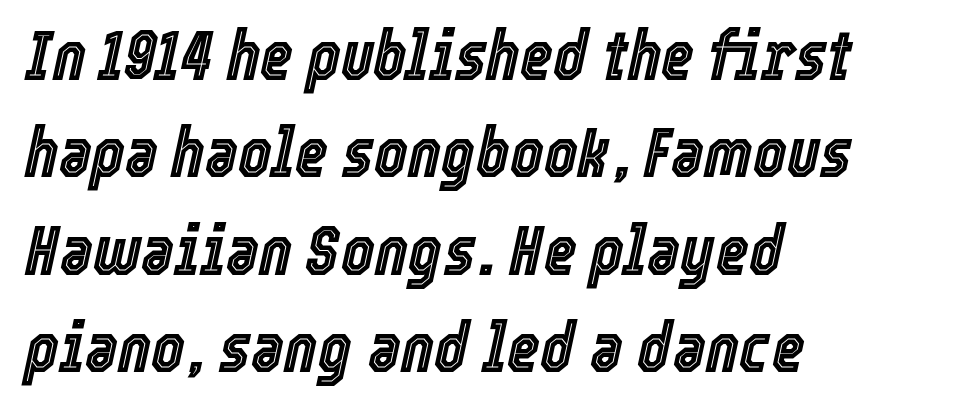
{"italic": "yes", "lean": "right", "slant_degrees": 12, "width": "condensed", "x_height": "medium", "monospaced": "no", "underline": "no", "align": "left", "line_spacing": "normal", "line_spacing_ratio": 1.37, "letter_spacing": "normal", "letter_spacing_em": 0.0, "glyph_px": 71}
